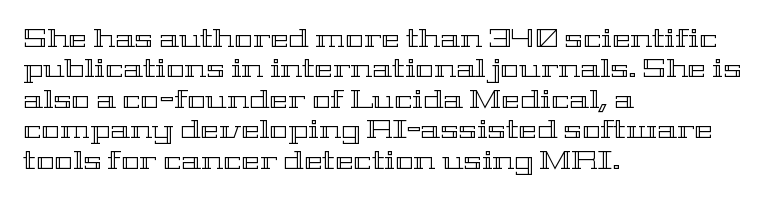
The typography opts for an upright posture over an oblique one. The letterforms sit shoulder to shoulder at normal distance. Compared with a centered layout, this one pins lines to the left instead. Descenders are the only things crossing below the line.
